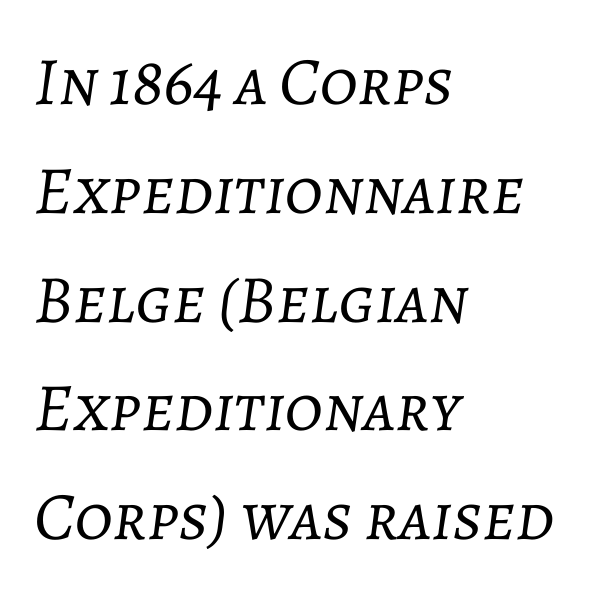
Q: Is the text bold? A: No.
Q: Is the text italic (slanted)? A: Yes, it leans right by about 7 degrees.
Q: Is the text underlined? A: No.
Q: How is the paragraph aligned? A: Left-aligned.
Q: Is the spacing between letters normal or unusually wide? A: Normal.
Q: Is the spacing between lines tight, normal or loose? A: Normal.
Q: Width (condensed, normal, or wide)? A: Normal.
Q: Stroke contrast? A: Low.
Q: x-height? A: Medium.
Q: Monospaced? A: No.
